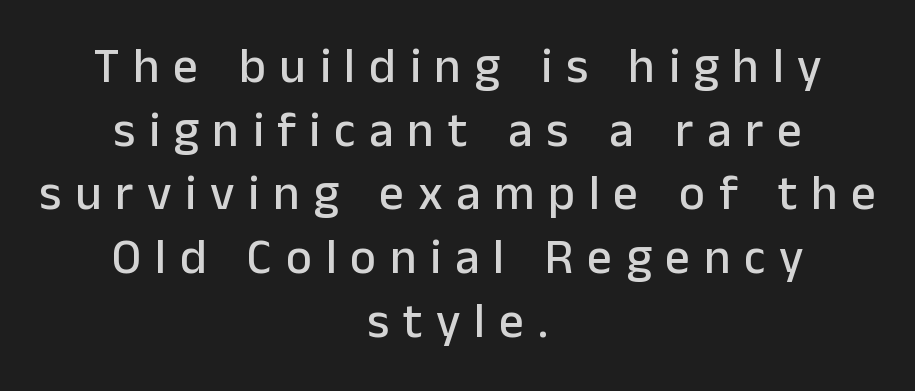
{"serif": "no", "italic": "no", "width": "normal", "stroke_contrast": "low", "x_height": "medium", "monospaced": "no", "underline": "no", "align": "center", "line_spacing": "normal", "line_spacing_ratio": 1.3, "letter_spacing": "wide", "letter_spacing_em": 0.28, "glyph_px": 49}
